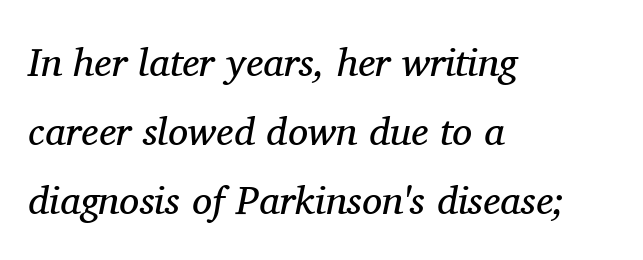
{"serif": "yes", "italic": "yes", "lean": "right", "slant_degrees": 11, "bold": "no", "weight": "regular", "width": "normal", "stroke_contrast": "medium", "x_height": "medium", "monospaced": "no", "underline": "no", "align": "left", "line_spacing_ratio": 1.72, "letter_spacing": "normal", "letter_spacing_em": 0.0, "glyph_px": 40}
